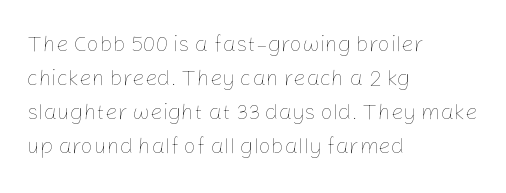
{"italic": "no", "bold": "no", "underline": "no", "align": "left", "line_spacing": "normal", "line_spacing_ratio": 1.54, "letter_spacing": "normal", "letter_spacing_em": 0.0, "glyph_px": 22}
